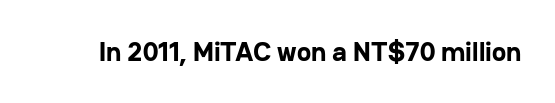
{"italic": "no", "bold": "yes", "underline": "no", "letter_spacing": "normal", "letter_spacing_em": 0.0, "glyph_px": 27}
